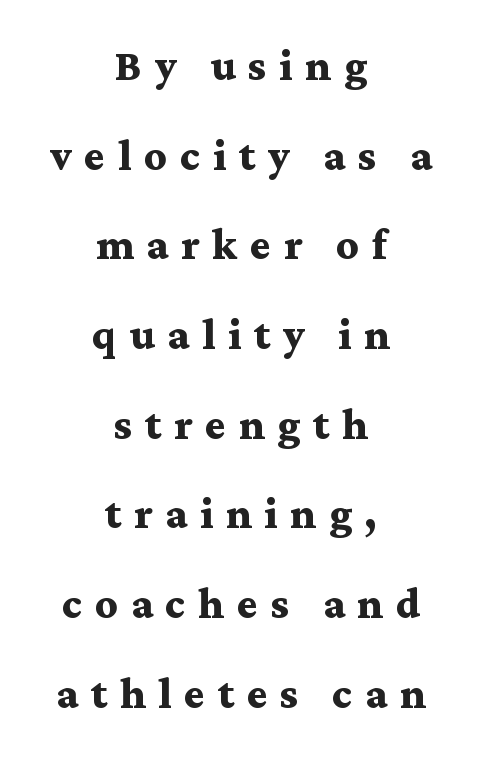
Q: Is the text bold? A: Yes.
Q: Is the text italic (slanted)? A: No, it is upright.
Q: Is the typeface a serif or a sans-serif typeface? A: Serif.
Q: Is the text underlined? A: No.
Q: How is the paragraph aligned? A: Centered.
Q: Is the spacing between letters normal or unusually wide? A: Unusually wide.
Q: Is the spacing between lines tight, normal or loose? A: Normal.
Q: Width (condensed, normal, or wide)? A: Wide.
Q: Stroke contrast? A: Medium.
Q: x-height? A: Medium.
Q: Monospaced? A: No.
